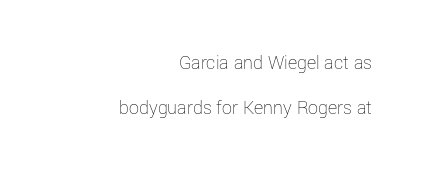
Q: Is the text bold? A: No.
Q: Is the text italic (slanted)? A: No, it is upright.
Q: Is the text underlined? A: No.
Q: How is the paragraph aligned? A: Right-aligned.
Q: Is the spacing between letters normal or unusually wide? A: Normal.
Q: Is the spacing between lines tight, normal or loose? A: Loose.
